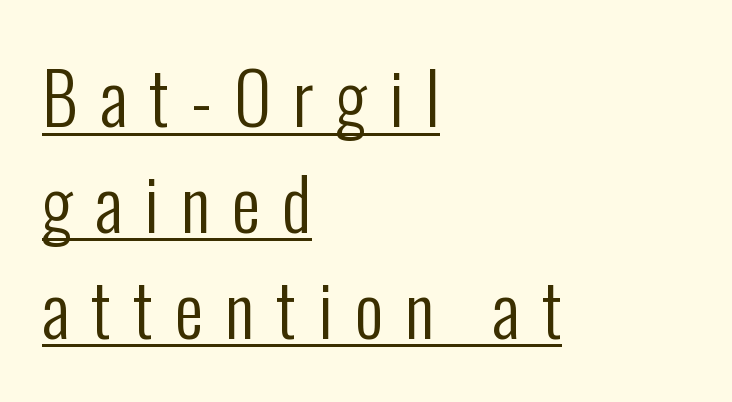
The image shows 71 px regular-weight, condensed sans-serif type, upright; set left-aligned, normal line spacing (1.49x), unusually wide letter spacing (+0.31 em), underlined; low stroke contrast and a medium x-height.
